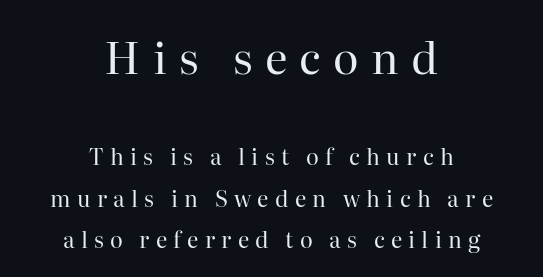
The image shows 44 px regular-weight serif type, upright; set centered, line spacing 1.87x, unusually wide letter spacing (+0.28 em), not underlined; the first (top) block is 2.0x larger; high stroke contrast and a medium x-height.
